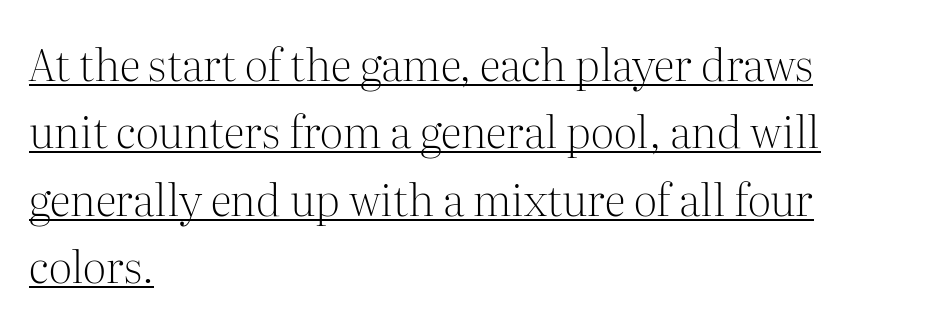
{"serif": "yes", "italic": "no", "bold": "no", "weight": "light", "width": "normal", "stroke_contrast": "medium", "x_height": "medium", "monospaced": "no", "underline": "yes", "align": "left", "line_spacing": "normal", "line_spacing_ratio": 1.53, "letter_spacing": "normal", "letter_spacing_em": 0.0, "glyph_px": 44}
